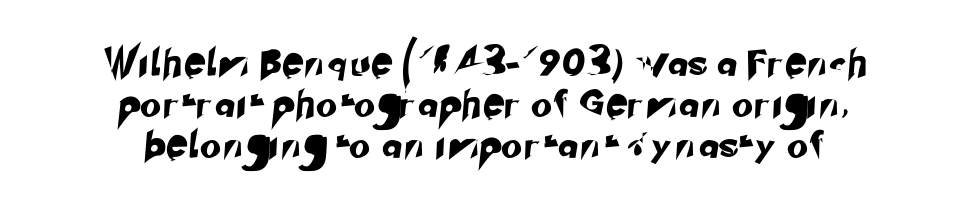
Successive baselines arrive at the customary interval. Teacher's note: observe the equal gaps on both sides — that is centered alignment. The specimen omits any rule beneath the text block's lines. What stands out about the letter spacing? Its width — letters are far apart.
